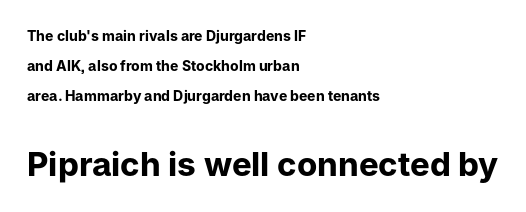
Q: Is the text bold? A: Yes.
Q: Is the text italic (slanted)? A: No, it is upright.
Q: Is the typeface a serif or a sans-serif typeface? A: Sans-serif.
Q: Is the text underlined? A: No.
Q: How is the paragraph aligned? A: Left-aligned.
Q: Is the spacing between letters normal or unusually wide? A: Normal.
Q: Is the spacing between lines tight, normal or loose? A: Loose.
Q: Which block of text is set in a larger size, the first (top) or the second (bottom)? A: The second (bottom) one.
Q: Width (condensed, normal, or wide)? A: Normal.
Q: Stroke contrast? A: Low.
Q: x-height? A: Medium.
Q: Monospaced? A: No.
